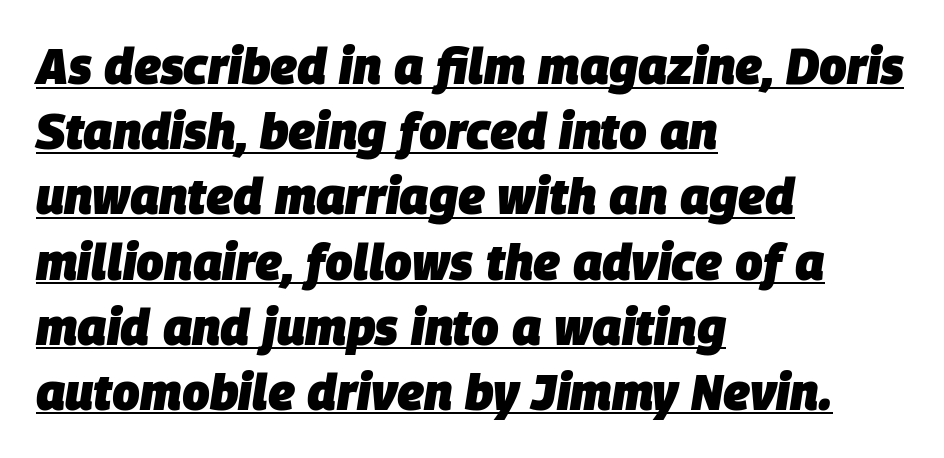
Q: Is the text bold? A: Yes.
Q: Is the text italic (slanted)? A: Yes, it leans right by about 9 degrees.
Q: Is the text underlined? A: Yes.
Q: How is the paragraph aligned? A: Left-aligned.
Q: Is the spacing between letters normal or unusually wide? A: Normal.
Q: Is the spacing between lines tight, normal or loose? A: Normal.
Q: Width (condensed, normal, or wide)? A: Normal.
Q: Stroke contrast? A: Low.
Q: x-height? A: Large.
Q: Monospaced? A: No.
